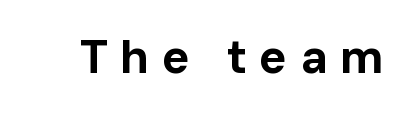
Q: Is the text bold? A: Yes.
Q: Is the text italic (slanted)? A: No, it is upright.
Q: Is the typeface a serif or a sans-serif typeface? A: Sans-serif.
Q: Is the text underlined? A: No.
Q: Is the spacing between letters normal or unusually wide? A: Unusually wide.
Q: Width (condensed, normal, or wide)? A: Normal.
Q: Stroke contrast? A: Low.
Q: x-height? A: Medium.
Q: Monospaced? A: No.
